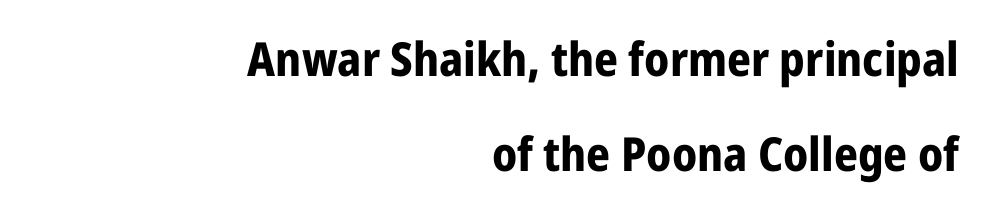
{"serif": "no", "italic": "no", "bold": "yes", "weight": "bold", "width": "condensed", "stroke_contrast": "low", "x_height": "medium", "monospaced": "no", "underline": "no", "align": "right", "line_spacing": "loose", "line_spacing_ratio": 2.03, "letter_spacing": "normal", "letter_spacing_em": 0.0, "glyph_px": 47}
